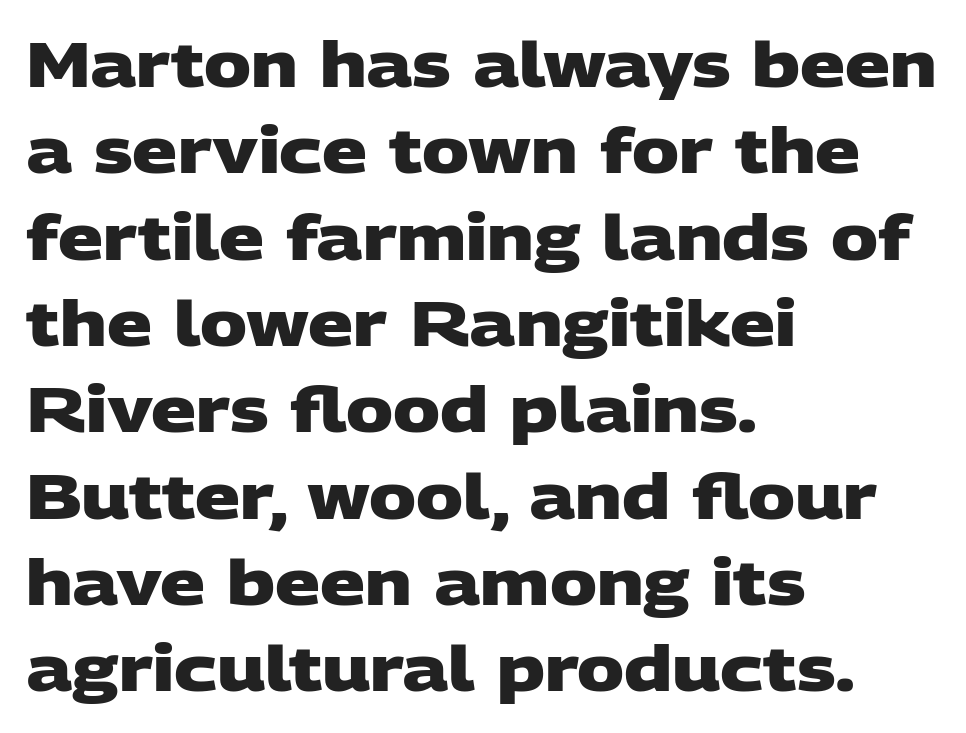
Q: Is the text bold? A: Yes.
Q: Is the typeface a serif or a sans-serif typeface? A: Sans-serif.
Q: Is the text underlined? A: No.
Q: How is the paragraph aligned? A: Left-aligned.
Q: Is the spacing between letters normal or unusually wide? A: Normal.
Q: Is the spacing between lines tight, normal or loose? A: Normal.
Q: Width (condensed, normal, or wide)? A: Wide.
Q: Stroke contrast? A: Low.
Q: x-height? A: Large.
Q: Monospaced? A: No.
